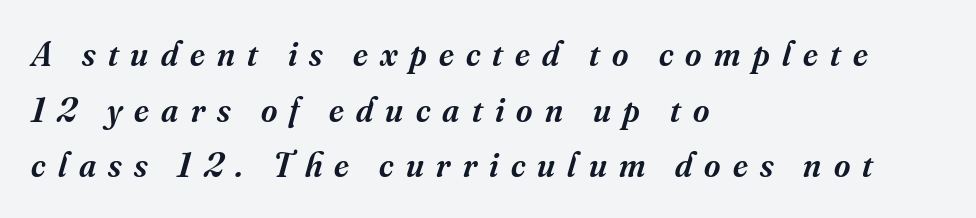
Q: Is the text bold? A: Semi-bold.
Q: Is the text italic (slanted)? A: Yes, it leans right by about 16 degrees.
Q: Is the typeface a serif or a sans-serif typeface? A: Serif.
Q: Is the text underlined? A: No.
Q: How is the paragraph aligned? A: Left-aligned.
Q: Is the spacing between letters normal or unusually wide? A: Unusually wide.
Q: Is the spacing between lines tight, normal or loose? A: Normal.
Q: Width (condensed, normal, or wide)? A: Normal.
Q: Stroke contrast? A: Medium.
Q: x-height? A: Small.
Q: Monospaced? A: No.
